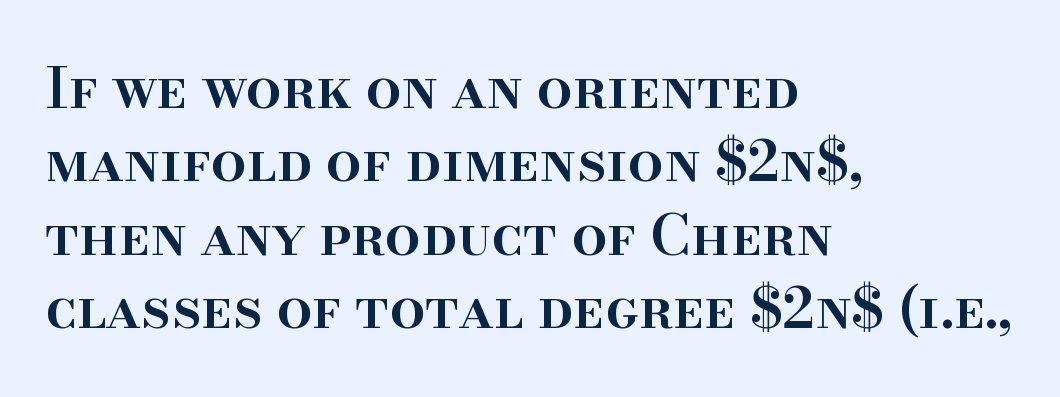
The image shows 56 px semibold serif type, upright; set left-aligned, normal line spacing (1.31x), normal letter spacing, not underlined; high stroke contrast and a small x-height.
